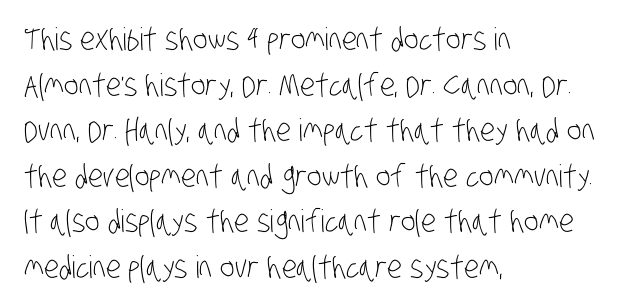
{"serif": "no", "bold": "no", "weight": "light", "width": "condensed", "stroke_contrast": "low", "x_height": "large", "monospaced": "no", "underline": "no", "align": "left", "line_spacing": "normal", "line_spacing_ratio": 1.47, "letter_spacing": "normal", "letter_spacing_em": 0.0, "glyph_px": 31}
